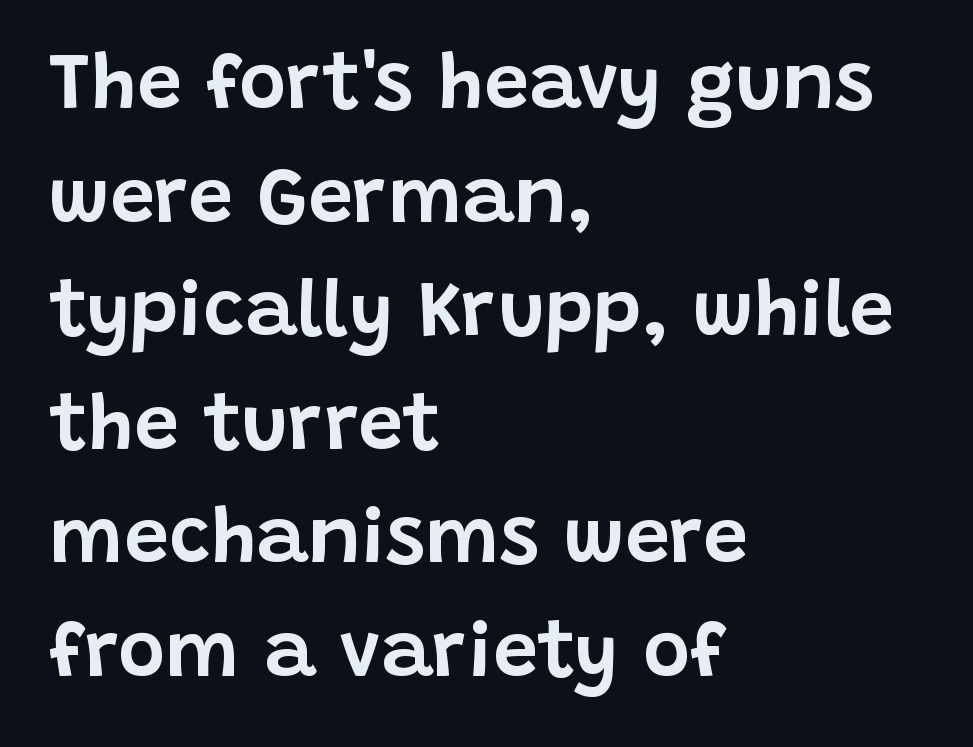
The image shows 80 px sans-serif type, upright; set left-aligned, normal line spacing (1.42x), normal letter spacing, not underlined; low stroke contrast and a large x-height.
